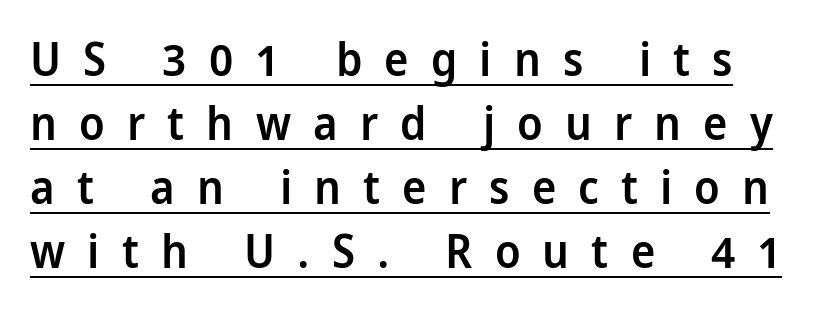
Emphasis is given by a line drawn under the lettering. This sample keeps an unexceptional amount of space between lines. Regarding serifs, this sample does without them. In terms of weight, the rendering is demibold, just under bold.
